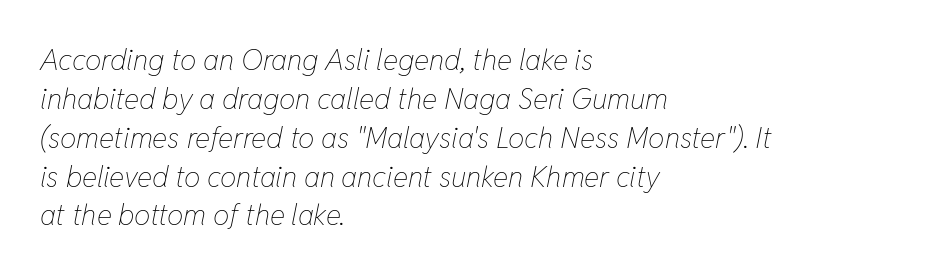
The cut favours lightness, reaching ordinary text weight at its darkest. The baseline area is clear. Baseline-to-baseline distance is the conventional proportion of letter height. Observe the ordinary spacing: letters are neighbours, not strangers. When letters slant like this, we call the style italic. You could not count columns in this text — the font is proportionally spaced.
